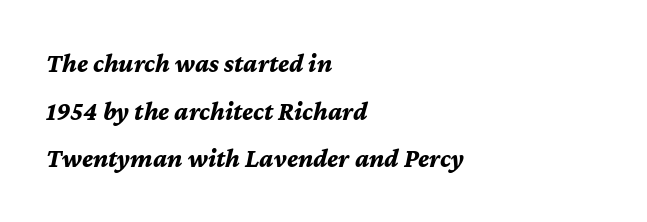
{"italic": "yes", "lean": "right", "slant_degrees": 12, "bold": "yes", "underline": "no", "align": "left", "line_spacing_ratio": 1.83, "letter_spacing": "normal", "letter_spacing_em": 0.0, "glyph_px": 26}
